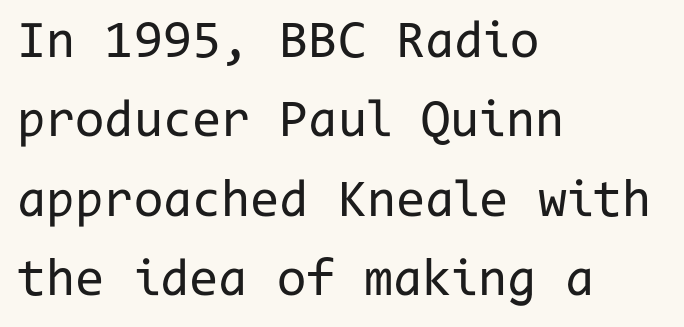
Q: Is the text bold? A: No.
Q: Is the text italic (slanted)? A: No, it is upright.
Q: Is the typeface a serif or a sans-serif typeface? A: Sans-serif.
Q: Is the text underlined? A: No.
Q: How is the paragraph aligned? A: Left-aligned.
Q: Is the spacing between letters normal or unusually wide? A: Normal.
Q: Is the spacing between lines tight, normal or loose? A: Normal.
Q: Width (condensed, normal, or wide)? A: Normal.
Q: Stroke contrast? A: Low.
Q: x-height? A: Medium.
Q: Monospaced? A: Yes.
